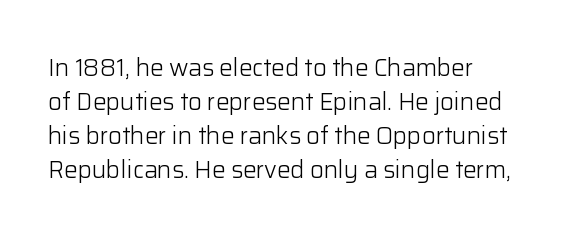
{"italic": "no", "bold": "no", "underline": "no", "line_spacing": "normal", "line_spacing_ratio": 1.41, "letter_spacing": "normal", "letter_spacing_em": 0.0, "glyph_px": 24}
